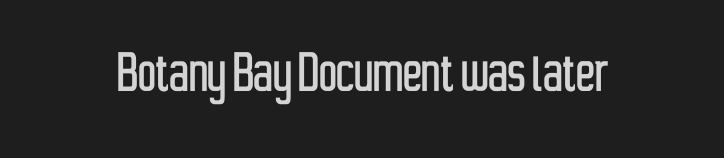
{"serif": "no", "italic": "no", "width": "condensed", "stroke_contrast": "low", "x_height": "medium", "monospaced": "no", "underline": "no", "letter_spacing": "normal", "letter_spacing_em": 0.0, "glyph_px": 63}
